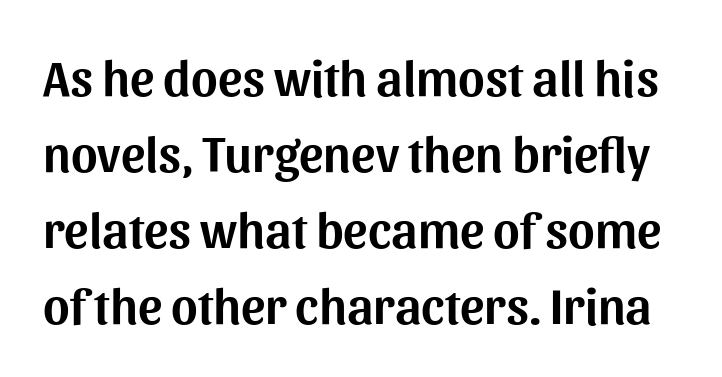
Q: Is the text italic (slanted)? A: No, it is upright.
Q: Is the typeface a serif or a sans-serif typeface? A: Sans-serif.
Q: Is the text underlined? A: No.
Q: Is the spacing between letters normal or unusually wide? A: Normal.
Q: Is the spacing between lines tight, normal or loose? A: Normal.
Q: Width (condensed, normal, or wide)? A: Normal.
Q: Stroke contrast? A: Medium.
Q: x-height? A: Medium.
Q: Monospaced? A: No.
